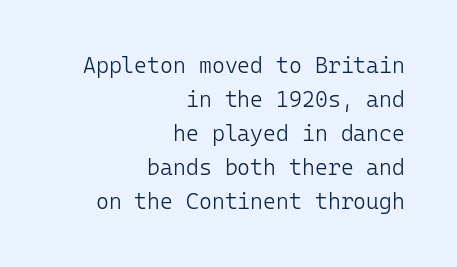
This rendering uses right alignment, leaving the left contour irregular. The line-height multiplier appears to be the usual default. When letters stand straight like this, we call the style roman or upright. On a weight scale, this lands at 450 or below.
